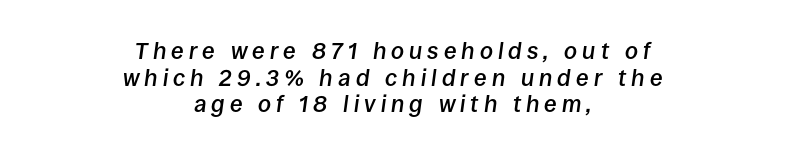
The image shows 23 px text type, italic (leaning right); set centered, line spacing 1.16x, unusually wide letter spacing (+0.22 em), not underlined.
